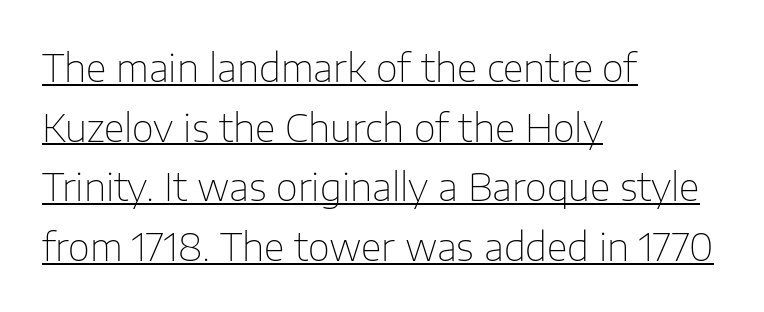
The image shows 38 px thin sans-serif type, upright; set left-aligned, normal line spacing (1.57x), normal letter spacing, underlined; low stroke contrast and a medium x-height.
